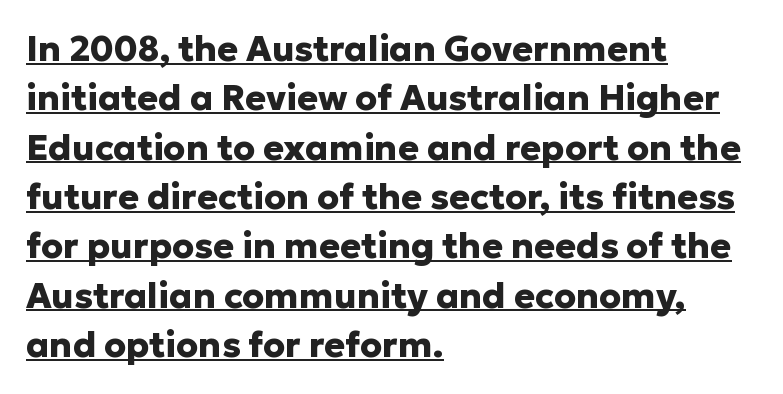
Compared with an ordinary text face, these strokes are far heavier — a full bold. Reading down the column, the eye jumps a familiar distance to each next line. You can tell it's not italic because the verticals are truly vertical. The letters advance in unequal steps, a hallmark of proportional type. The face used here is a sans, in the tradition of grotesques and geometrics.
